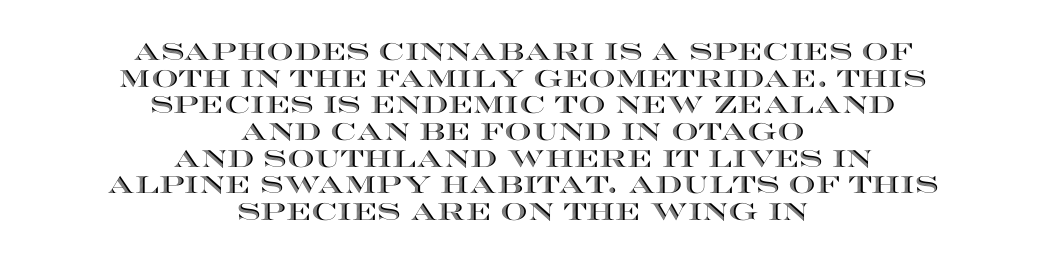
The image shows 24 px text type, upright; set centered, tight line spacing (1.11x), normal letter spacing, not underlined.
